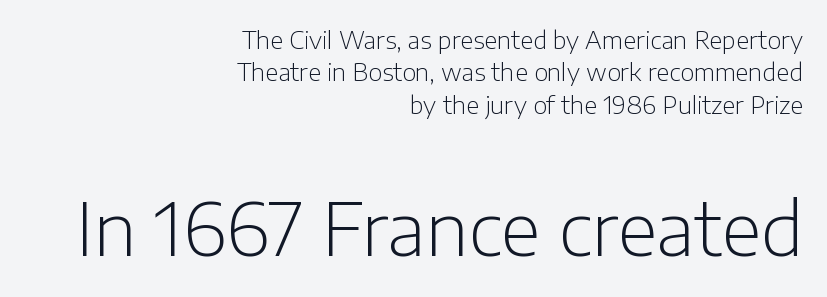
Of the two passages, the one underneath uses the larger point size. Examine the stroke ends and you'll find no serifs. How would I describe the line gaps? Plain and ordinary. Note the varied advance widths — an 'i' is clearly narrower than an 'm'. Spacing between characters is what you'd get straight out of the box. The letters stand straight up with perfectly vertical stems.
